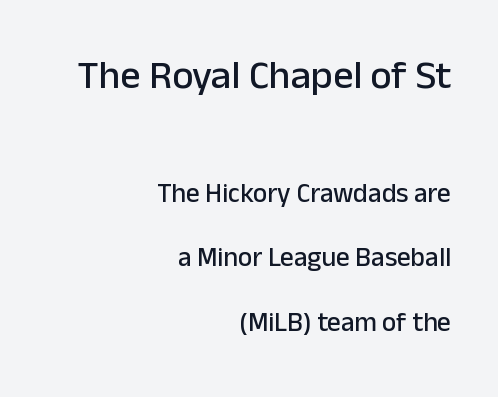
Character size in the leading block exceeds that of the trailing block. In terms of letterform style, serifs are entirely absent. Successive baselines arrive slowly, with a big drop between each. Vertical strokes here are truly vertical.
